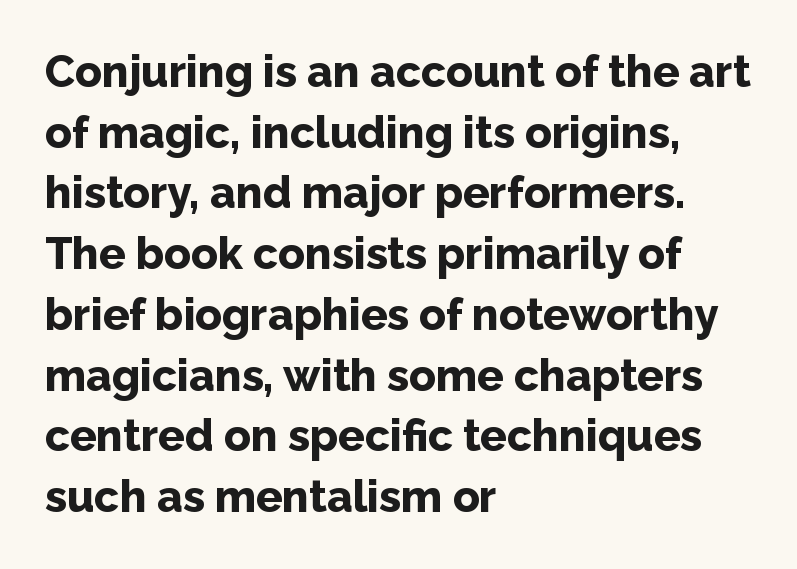
Compared with an ordinary text face, these strokes are far heavier — a full bold. This rendering employs a face without finishing strokes, i.e., a sans-serif. Baseline-to-baseline distance is the conventional proportion of letter height. Is the letter spacing exaggerated? No — it looks like the ordinary default. The ragged edge is on the right, which tells us the setting is flush left.
